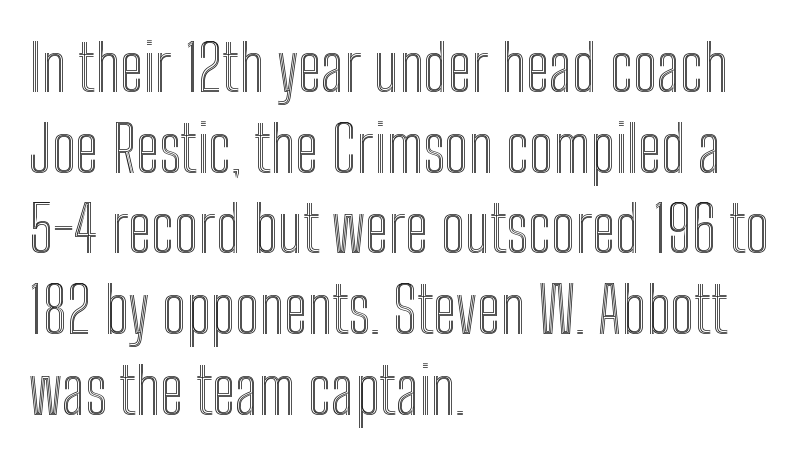
Q: Is the text italic (slanted)? A: No, it is upright.
Q: Is the text underlined? A: No.
Q: How is the paragraph aligned? A: Left-aligned.
Q: Is the spacing between letters normal or unusually wide? A: Normal.
Q: Is the spacing between lines tight, normal or loose? A: Normal.
Q: Width (condensed, normal, or wide)? A: Condensed.
Q: x-height? A: Medium.
Q: Monospaced? A: No.
